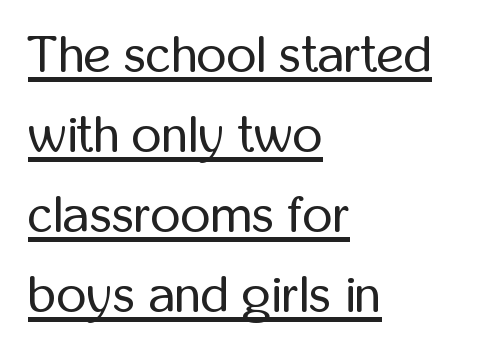
{"serif": "no", "italic": "no", "bold": "no", "weight": "regular", "width": "condensed", "stroke_contrast": "low", "x_height": "medium", "monospaced": "no", "underline": "yes", "align": "left", "line_spacing": "normal", "line_spacing_ratio": 1.54, "letter_spacing": "normal", "letter_spacing_em": 0.0, "glyph_px": 52}
